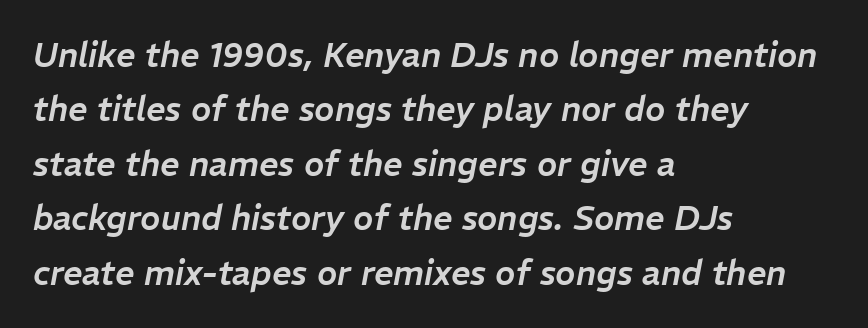
Q: Is the text italic (slanted)? A: Yes, it leans right by about 11 degrees.
Q: Is the text underlined? A: No.
Q: How is the paragraph aligned? A: Left-aligned.
Q: Is the spacing between letters normal or unusually wide? A: Normal.
Q: Is the spacing between lines tight, normal or loose? A: Normal.
Q: Width (condensed, normal, or wide)? A: Normal.
Q: Stroke contrast? A: Low.
Q: x-height? A: Medium.
Q: Monospaced? A: No.
